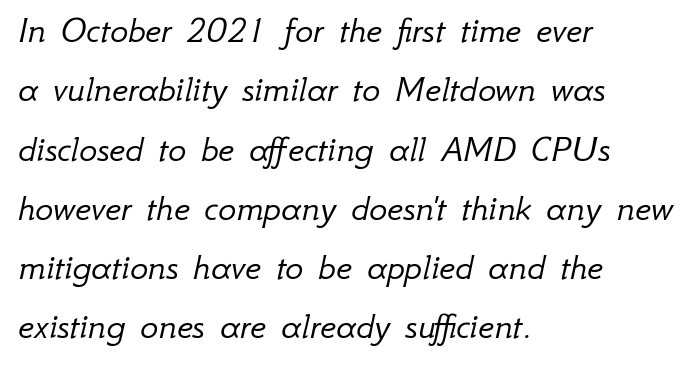
This sample is left-justified, so line endings fall wherever the words run out. Honestly, there is no underline to notice here at all. Italic? Definitely — the glyphs are oblique. The weight tops out at a normal text grade. The passage shown stacks its lines at a standard gap.
